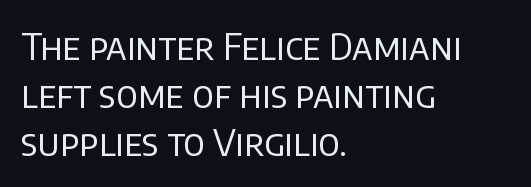
The rendering uses natural spacing where letterforms have individual widths. Are there feet on the stems? There aren't — it's a sans. The type sits square on the baseline with zero lean. Honestly, the row spacing looks completely unremarkable.
